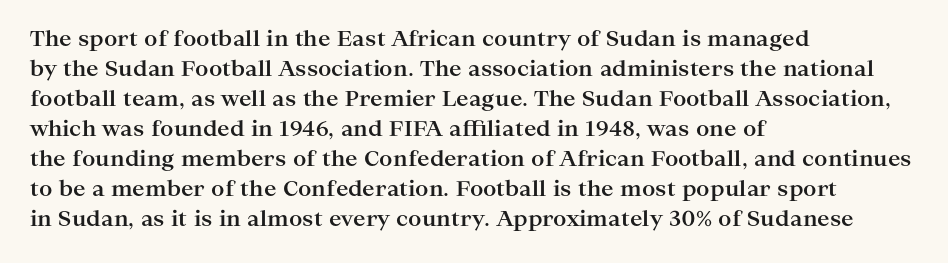
{"italic": "no", "bold": "yes", "underline": "no", "align": "left", "line_spacing": "normal", "line_spacing_ratio": 1.43, "letter_spacing": "normal", "letter_spacing_em": 0.0, "glyph_px": 21}
